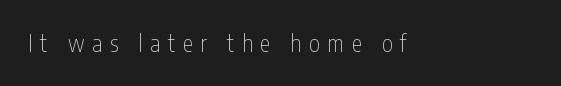
The image shows 23 px text type, upright; set left-aligned, unusually wide letter spacing (+0.34 em), not underlined.
